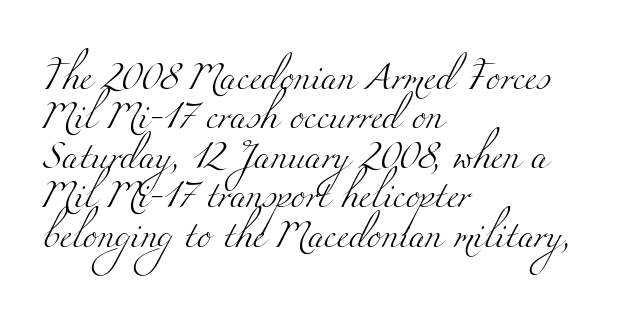
Q: Is the text bold? A: No.
Q: Is the text underlined? A: No.
Q: How is the paragraph aligned? A: Left-aligned.
Q: Is the spacing between letters normal or unusually wide? A: Normal.
Q: Is the spacing between lines tight, normal or loose? A: Normal.
